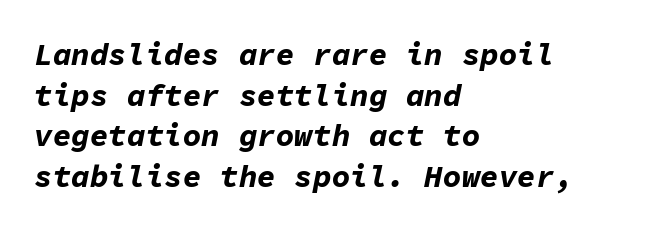
Summary of weight: heavy, a full bold. Here the glyphs are tracked normally, forming tight word shapes. These lines are set flush left with a ragged right edge. Think of a typewriter: that constant character pitch is what you see here. A typesetter would mark this as italic. Regular leading.
